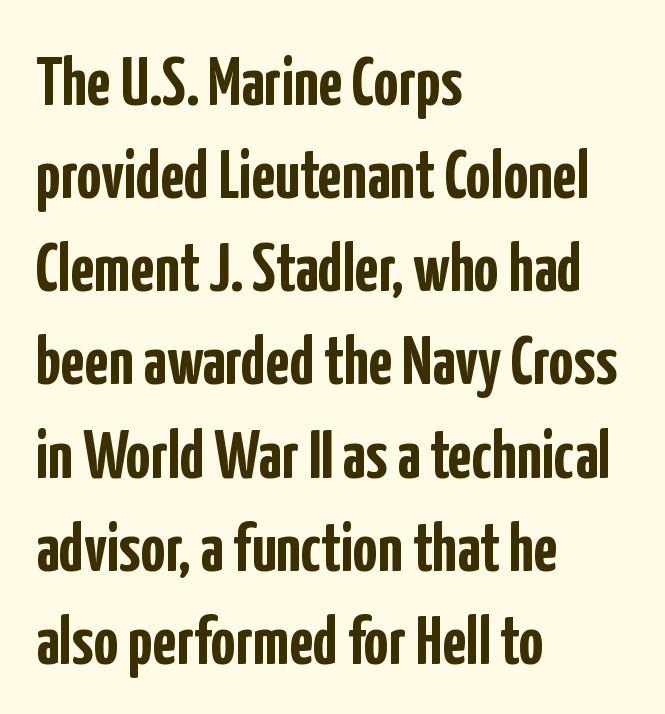
The image shows 69 px semibold, condensed sans-serif type, upright; set left-aligned, normal line spacing (1.35x), normal letter spacing, not underlined; low stroke contrast and a medium x-height.
